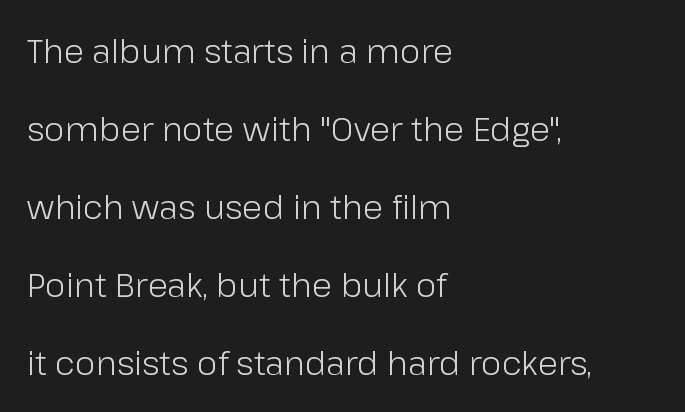
The rendering keeps characters at their native spacing. Nobody drew a line under any word here. Posture: upright roman. If you drew a ruler down the left edge, every line would touch it.
